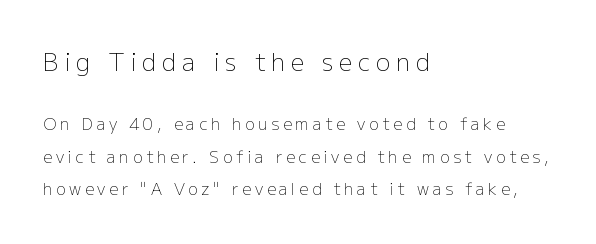
Q: Is the text bold? A: No.
Q: Is the text italic (slanted)? A: No, it is upright.
Q: Is the text underlined? A: No.
Q: How is the paragraph aligned? A: Left-aligned.
Q: Is the spacing between letters normal or unusually wide? A: Unusually wide.
Q: Is the spacing between lines tight, normal or loose? A: Loose.
Q: Which block of text is set in a larger size, the first (top) or the second (bottom)? A: The first (top) one.
